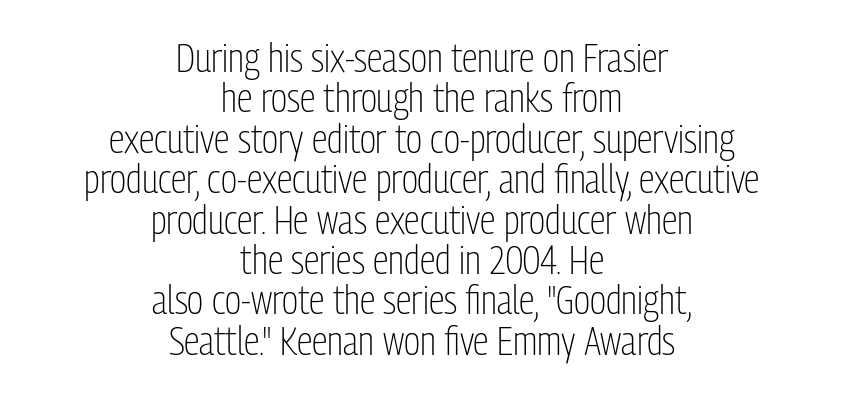
Reading down the block, each line starts at a different indent, mirrored at its end. A typesetter would call this zero additional tracking. Nope, not italic — everything's standing straight. The glyphs in this specimen are sans serif. Each row of text sits above clean, open space. Notice how descenders almost collide with the ascenders below — that's tight leading.
